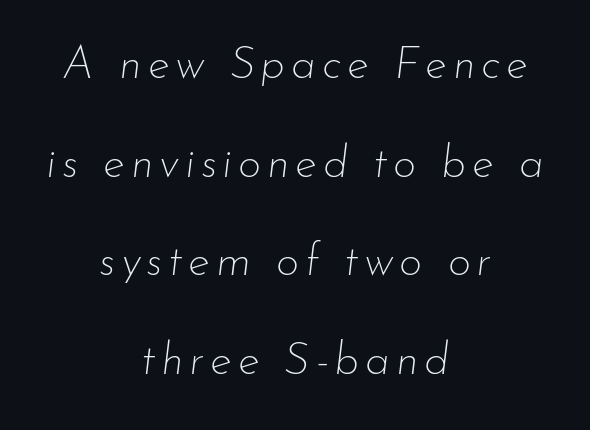
The image shows 45 px thin type, italic (leaning right); set centered, loose line spacing (2.19x), not underlined; low stroke contrast and a small x-height.
